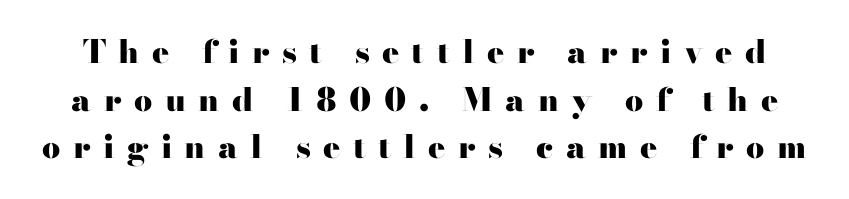
The image shows 32 px heavy, wide serif type, upright; set normal line spacing (1.49x), unusually wide letter spacing (+0.39 em), not underlined; high stroke contrast and a small x-height.
